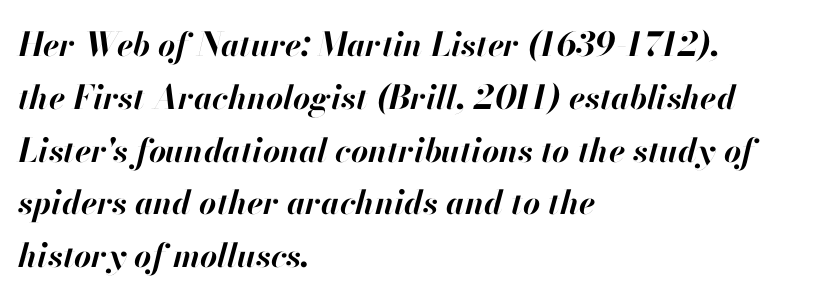
Spacing verdict: proportional, widths tailored to each character. One-word summary of the alignment: left. Every character sits at an angle, as italics do. No word sits above an underline.
